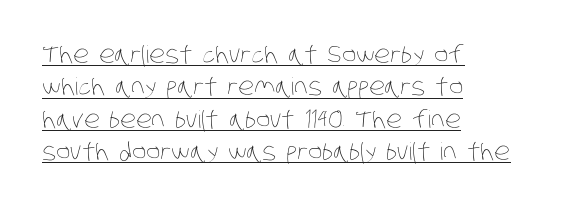
{"bold": "no", "underline": "yes", "align": "left", "line_spacing": "normal", "line_spacing_ratio": 1.35, "letter_spacing": "normal", "letter_spacing_em": 0.0, "glyph_px": 24}
